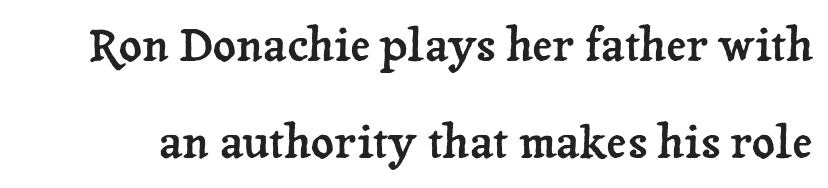
Q: Is the text italic (slanted)? A: No, it is upright.
Q: Is the typeface a serif or a sans-serif typeface? A: Serif.
Q: Is the text underlined? A: No.
Q: Is the spacing between letters normal or unusually wide? A: Normal.
Q: Is the spacing between lines tight, normal or loose? A: Loose.
Q: Width (condensed, normal, or wide)? A: Normal.
Q: Stroke contrast? A: Low.
Q: x-height? A: Medium.
Q: Monospaced? A: No.
